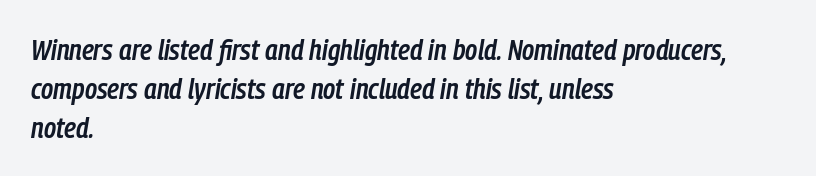
Q: Is the text bold? A: Semi-bold.
Q: Is the text italic (slanted)? A: Yes, it leans right by about 9 degrees.
Q: Is the text underlined? A: No.
Q: How is the paragraph aligned? A: Left-aligned.
Q: Is the spacing between letters normal or unusually wide? A: Normal.
Q: Is the spacing between lines tight, normal or loose? A: Normal.
Q: Width (condensed, normal, or wide)? A: Condensed.
Q: Stroke contrast? A: Low.
Q: x-height? A: Medium.
Q: Monospaced? A: No.
